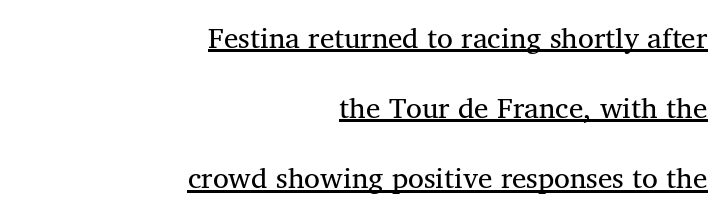
The image shows 29 px regular-weight serif type; set right-aligned, loose line spacing (2.42x), normal letter spacing, underlined; medium stroke contrast and a medium x-height.
